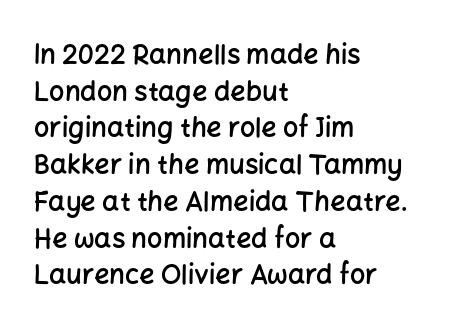
{"italic": "no", "bold": "semi", "underline": "no", "align": "left", "line_spacing": "normal", "line_spacing_ratio": 1.36, "letter_spacing": "normal", "letter_spacing_em": 0.0, "glyph_px": 27}
